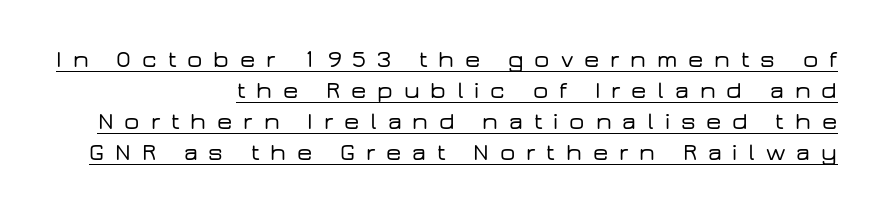
The leading is moderate, giving the passage an even texture. Caption: multi-line text, flush right, ragged left. Check the space under the baseline: a stroke is drawn there. Every stem runs plumb, perpendicular to the baseline. This rendering widens character spacing well past its baseline value.
